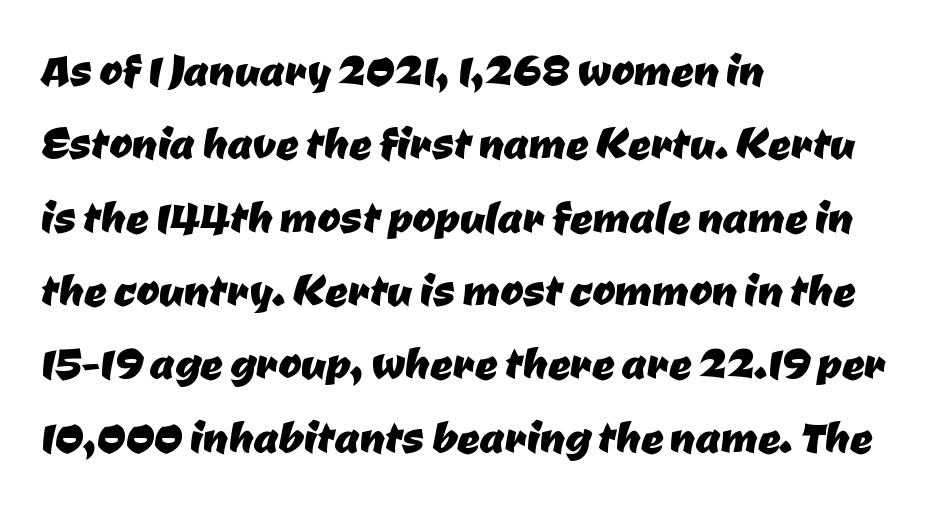
The rendering keeps characters at their native spacing. I'd call this a sans setting — the letters go barefoot. These lines sit exactly where default settings would place them. A clean baseline with only descenders dipping below it.
